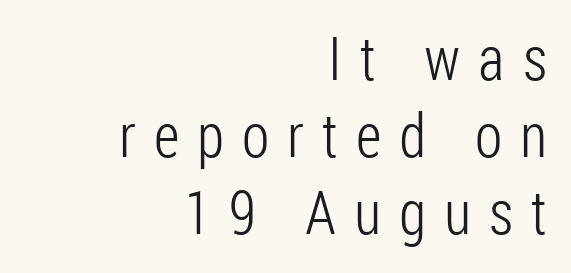
Q: Is the text bold? A: No.
Q: Is the text italic (slanted)? A: No, it is upright.
Q: Is the typeface a serif or a sans-serif typeface? A: Sans-serif.
Q: Is the text underlined? A: No.
Q: How is the paragraph aligned? A: Right-aligned.
Q: Is the spacing between letters normal or unusually wide? A: Unusually wide.
Q: Is the spacing between lines tight, normal or loose? A: Normal.
Q: Width (condensed, normal, or wide)? A: Condensed.
Q: Stroke contrast? A: Low.
Q: x-height? A: Medium.
Q: Monospaced? A: No.
